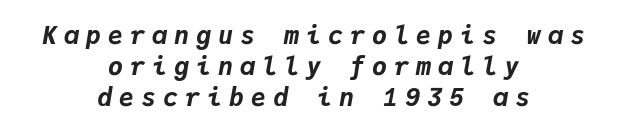
The image shows 25 px bold type, italic (leaning right); set centered, normal line spacing (1.25x), unusually wide letter spacing (+0.28 em), not underlined.
